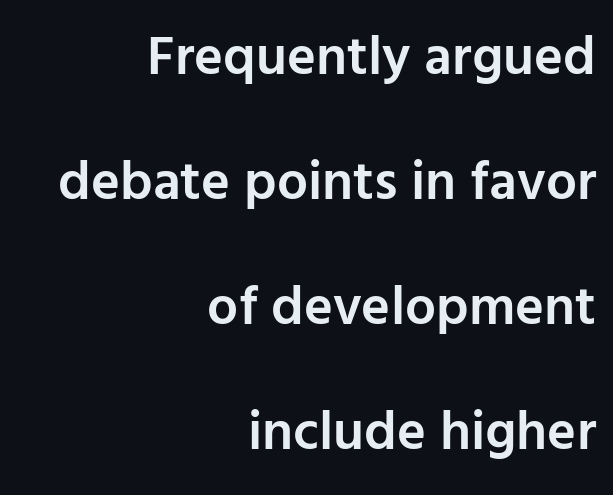
This sample uses an upright cut, with every glyph sitting square on the baseline. These lines are composed in type without serifs. Is this a fixed-width face? No — the glyphs have proportional, varying widths. Tracking value appears to be zero — textbook default spacing. Each glyph is drawn with semibold strokes, heavier than normal yet not fully bold. The block of text is sparse from top to bottom, with ample space between rows.
